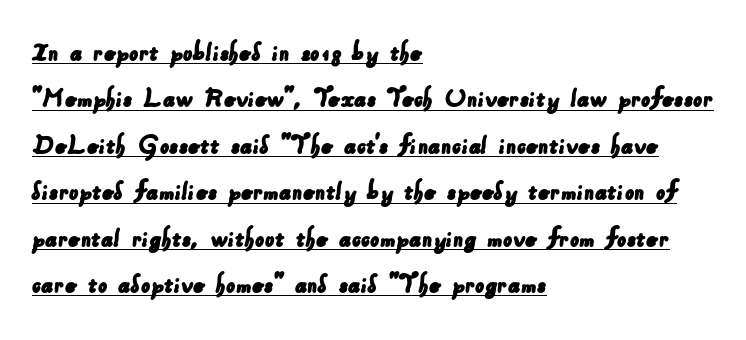
Q: Is the typeface a serif or a sans-serif typeface? A: Sans-serif.
Q: Is the text underlined? A: Yes.
Q: How is the paragraph aligned? A: Left-aligned.
Q: Is the spacing between letters normal or unusually wide? A: Normal.
Q: Is the spacing between lines tight, normal or loose? A: Normal.
Q: Width (condensed, normal, or wide)? A: Normal.
Q: Stroke contrast? A: Low.
Q: x-height? A: Small.
Q: Monospaced? A: No.
